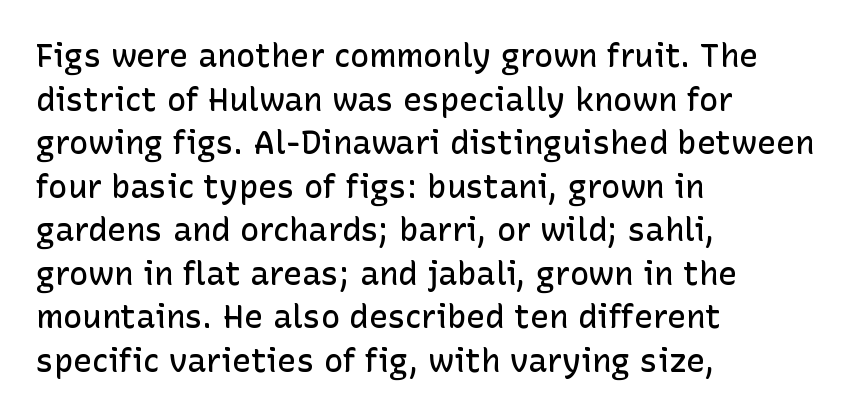
Slightly chunky letters — semibold, I'd say, not full bold. Standard letterfit; no display-style spreading of the glyphs. The font family rendered here belongs to the sans-serif group. Each new line begins a customary step beneath the previous one.
